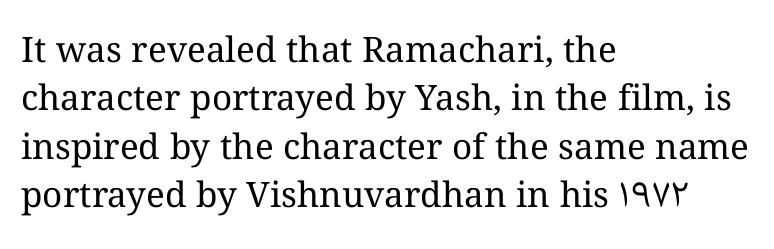
Q: Is the text bold? A: No.
Q: Is the text italic (slanted)? A: No, it is upright.
Q: Is the text underlined? A: No.
Q: How is the paragraph aligned? A: Left-aligned.
Q: Is the spacing between letters normal or unusually wide? A: Normal.
Q: Is the spacing between lines tight, normal or loose? A: Normal.
Q: Width (condensed, normal, or wide)? A: Normal.
Q: Stroke contrast? A: Medium.
Q: x-height? A: Medium.
Q: Monospaced? A: No.
